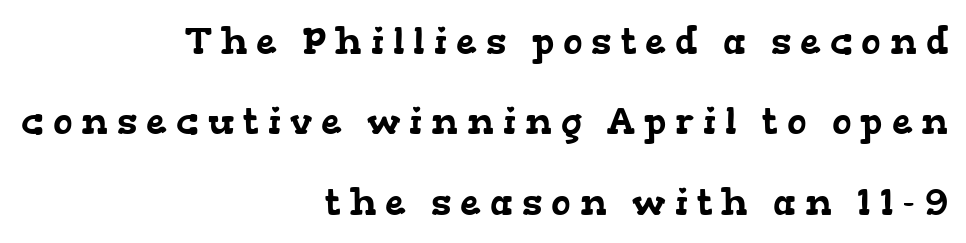
Q: Is the typeface a serif or a sans-serif typeface? A: Serif.
Q: Is the text underlined? A: No.
Q: How is the paragraph aligned? A: Right-aligned.
Q: Is the spacing between letters normal or unusually wide? A: Unusually wide.
Q: Is the spacing between lines tight, normal or loose? A: Loose.
Q: Width (condensed, normal, or wide)? A: Wide.
Q: Stroke contrast? A: Low.
Q: x-height? A: Medium.
Q: Monospaced? A: No.
